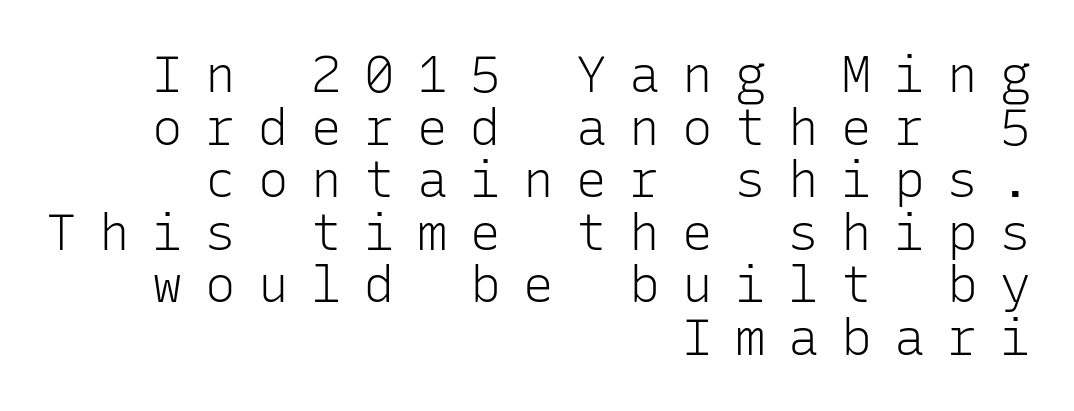
Q: Is the text bold? A: No.
Q: Is the text italic (slanted)? A: No, it is upright.
Q: Is the typeface a serif or a sans-serif typeface? A: Sans-serif.
Q: Is the text underlined? A: No.
Q: How is the paragraph aligned? A: Right-aligned.
Q: Is the spacing between letters normal or unusually wide? A: Unusually wide.
Q: Is the spacing between lines tight, normal or loose? A: Tight.
Q: Width (condensed, normal, or wide)? A: Normal.
Q: Stroke contrast? A: Low.
Q: x-height? A: Medium.
Q: Monospaced? A: Yes.
